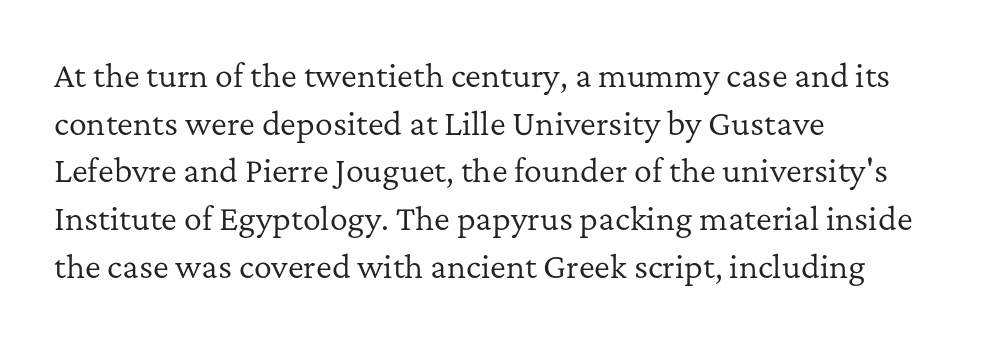
The image shows 30 px regular-weight serif type, upright; set left-aligned, normal line spacing (1.59x), normal letter spacing, not underlined; low stroke contrast and a medium x-height.
